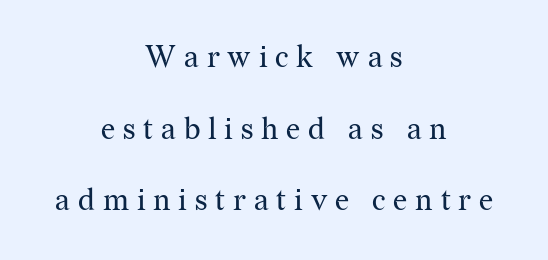
What kind of face is this? One with serifs. Do the characters align in a grid? No, the font is proportional. These lines stand farther apart than default settings would place them. The space beneath each line is pristine and unruled. There is plenty of visible air inserted between adjacent glyphs. In terms of posture, this sample is upright.
